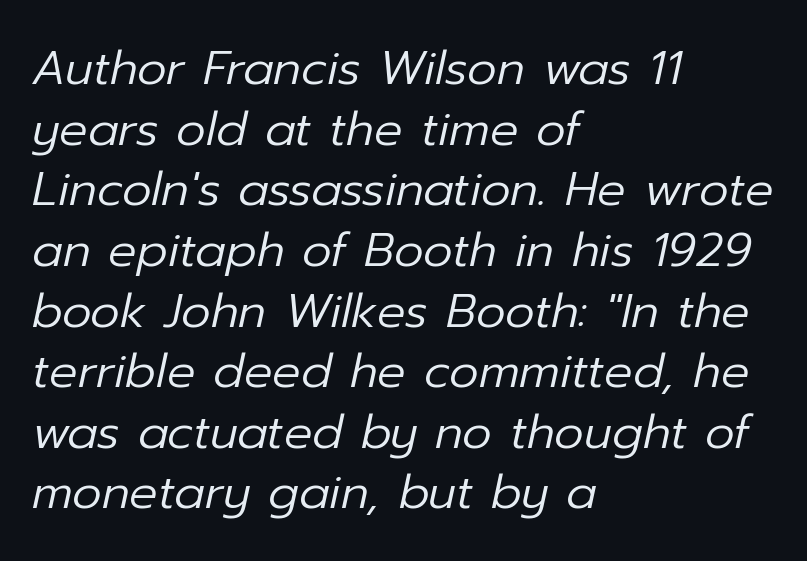
The image shows 47 px regular-weight type, italic (leaning right); set left-aligned, normal line spacing (1.29x), normal letter spacing, not underlined; low stroke contrast and a medium x-height.
